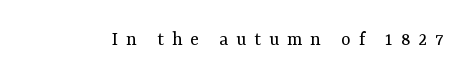
The image shows 20 px text type, upright; set unusually wide letter spacing (+0.4 em), not underlined.
